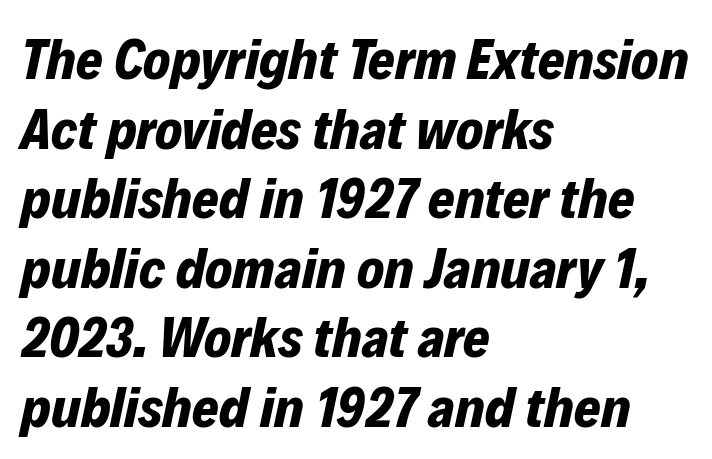
{"italic": "yes", "lean": "right", "slant_degrees": 12, "bold": "yes", "weight": "bold", "width": "normal", "stroke_contrast": "low", "x_height": "medium", "monospaced": "no", "underline": "no", "align": "left", "line_spacing_ratio": 1.22, "letter_spacing": "normal", "letter_spacing_em": 0.0, "glyph_px": 57}
